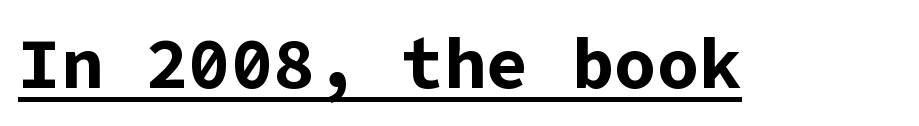
{"serif": "no", "italic": "no", "bold": "yes", "weight": "bold", "width": "normal", "stroke_contrast": "low", "x_height": "medium", "underline": "yes", "letter_spacing": "normal", "letter_spacing_em": 0.0, "glyph_px": 71}
